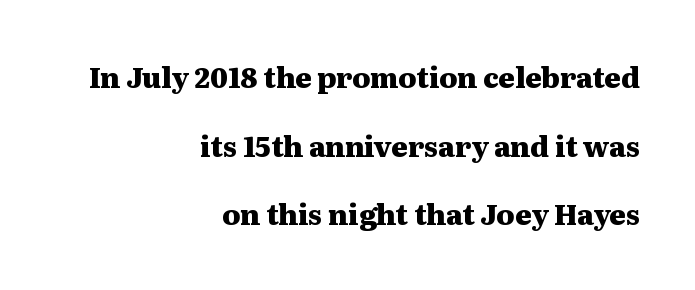
The image shows 28 px heavy, wide serif type, upright; set right-aligned, loose line spacing (2.45x), normal letter spacing, not underlined; medium stroke contrast and a medium x-height.
